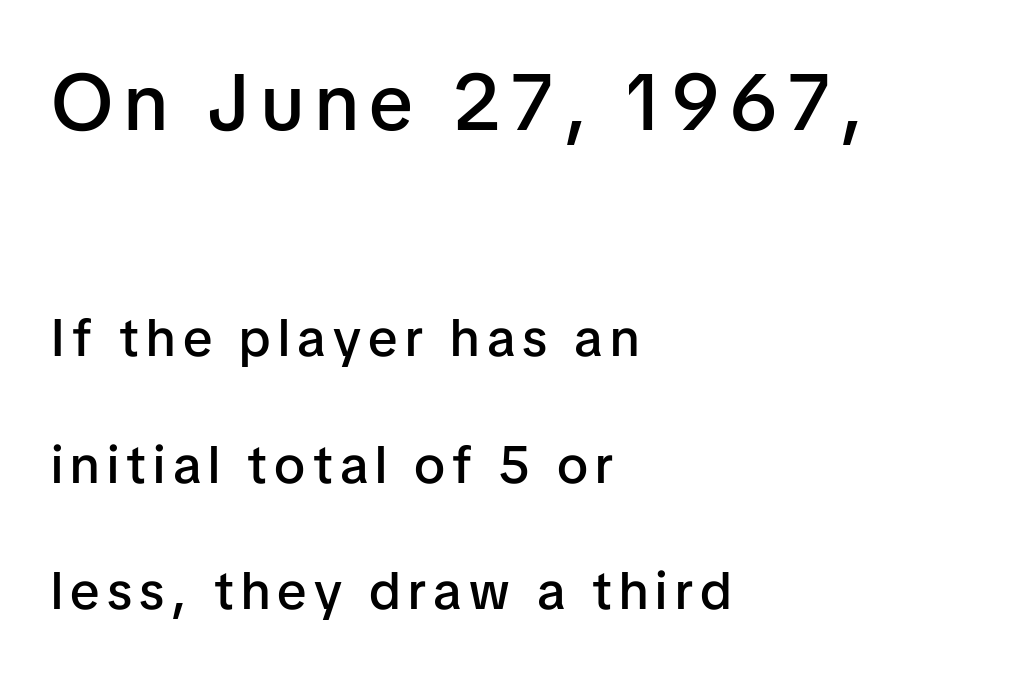
The image shows 79 px semibold sans-serif type, upright; set left-aligned, loose line spacing (2.39x), not underlined; the first (top) block is 1.49x larger; low stroke contrast and a medium x-height.
